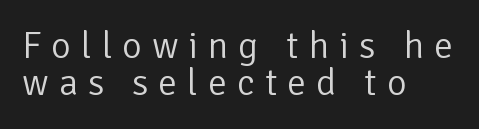
{"serif": "no", "italic": "no", "bold": "no", "weight": "light", "width": "normal", "stroke_contrast": "low", "x_height": "medium", "monospaced": "no", "underline": "no", "align": "left", "line_spacing": "tight", "line_spacing_ratio": 0.97, "letter_spacing": "wide", "letter_spacing_em": 0.26, "glyph_px": 38}
